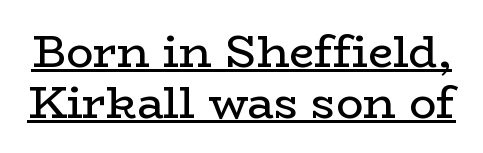
The image shows 45 px regular-weight, wide serif type, upright; set tight line spacing (1.13x), normal letter spacing, underlined; low stroke contrast and a medium x-height.
